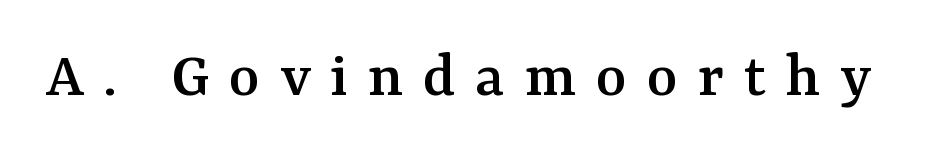
The image shows 66 px serif type, upright; set unusually wide letter spacing (+0.3 em), not underlined; medium stroke contrast and a medium x-height.
